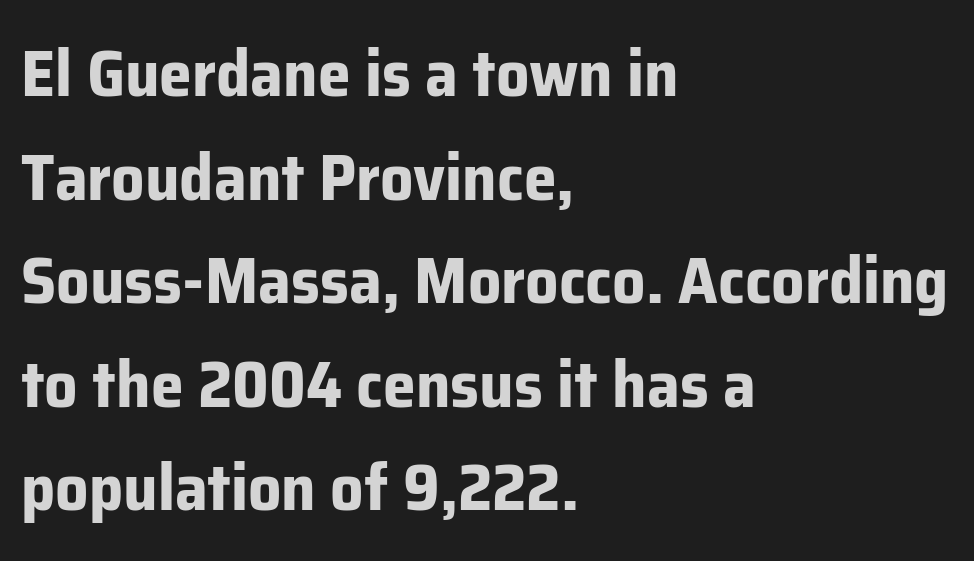
Reading down the block, your eye returns to a fixed left position each line. A full-strength bold gives these letters their thick strokes. Anything drawn beneath the words? Only blank space. Standard letterfit; no display-style spreading of the glyphs. Ordinary non-slanted type is in use. Unlike a traditional serif, this face leaves its strokes unadorned.
